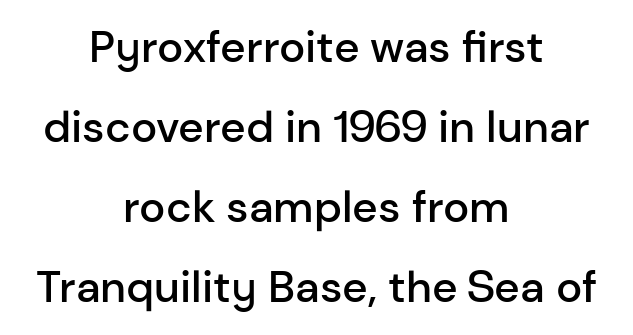
{"serif": "no", "italic": "no", "bold": "semi", "weight": "semibold", "width": "normal", "stroke_contrast": "low", "x_height": "medium", "monospaced": "no", "underline": "no", "align": "center", "line_spacing_ratio": 1.82, "letter_spacing": "normal", "letter_spacing_em": 0.0, "glyph_px": 44}
